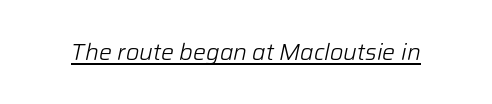
{"italic": "yes", "lean": "right", "slant_degrees": 12, "bold": "no", "underline": "yes", "letter_spacing": "normal", "letter_spacing_em": 0.0, "glyph_px": 23}
